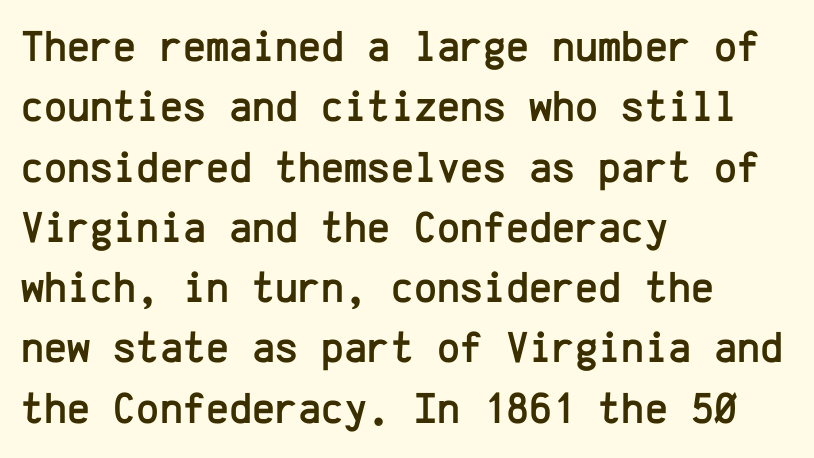
Q: Is the text italic (slanted)? A: No, it is upright.
Q: Is the typeface a serif or a sans-serif typeface? A: Sans-serif.
Q: Is the text underlined? A: No.
Q: How is the paragraph aligned? A: Left-aligned.
Q: Is the spacing between letters normal or unusually wide? A: Normal.
Q: Is the spacing between lines tight, normal or loose? A: Normal.
Q: Width (condensed, normal, or wide)? A: Normal.
Q: Stroke contrast? A: Low.
Q: x-height? A: Medium.
Q: Monospaced? A: Yes.
